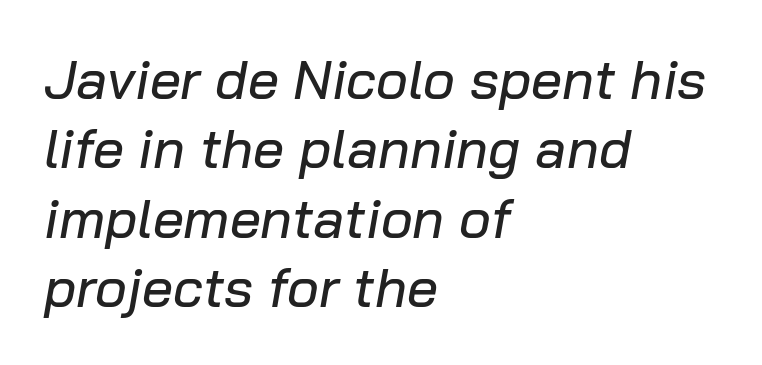
The image shows 55 px text type, italic (leaning right); set left-aligned, normal line spacing (1.26x), normal letter spacing, not underlined; low stroke contrast and a medium x-height.
